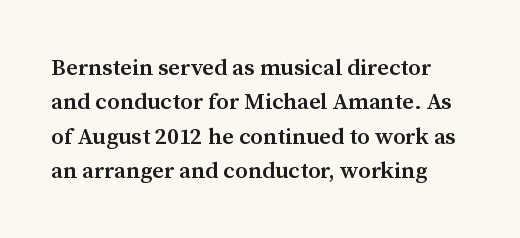
{"italic": "no", "bold": "semi", "underline": "no", "align": "left", "line_spacing": "normal", "line_spacing_ratio": 1.5, "letter_spacing": "normal", "letter_spacing_em": 0.0, "glyph_px": 23}
